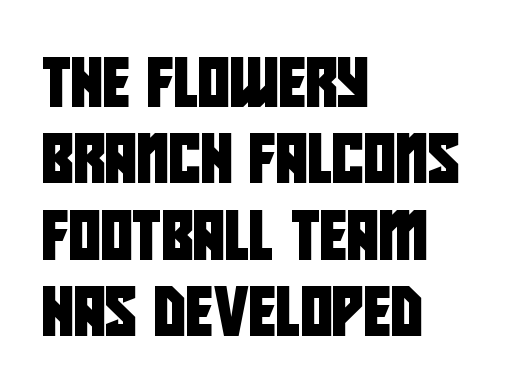
Q: Is the typeface a serif or a sans-serif typeface? A: Sans-serif.
Q: Is the text underlined? A: No.
Q: How is the paragraph aligned? A: Left-aligned.
Q: Is the spacing between letters normal or unusually wide? A: Normal.
Q: Is the spacing between lines tight, normal or loose? A: Normal.
Q: Width (condensed, normal, or wide)? A: Condensed.
Q: Stroke contrast? A: Low.
Q: x-height? A: Large.
Q: Monospaced? A: No.
